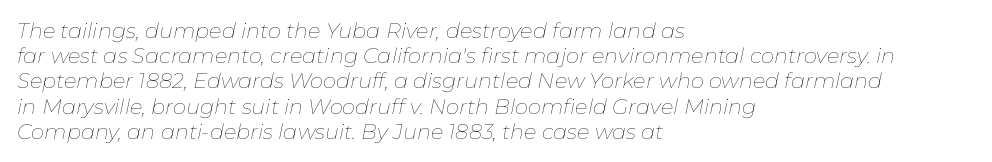
The glyphs look as if they've been sheared to an angle. Left-aligned paragraph, ragged on the right. Weight: regular or lighter. What stands out about the letter spacing? Nothing — it is the standard amount.
